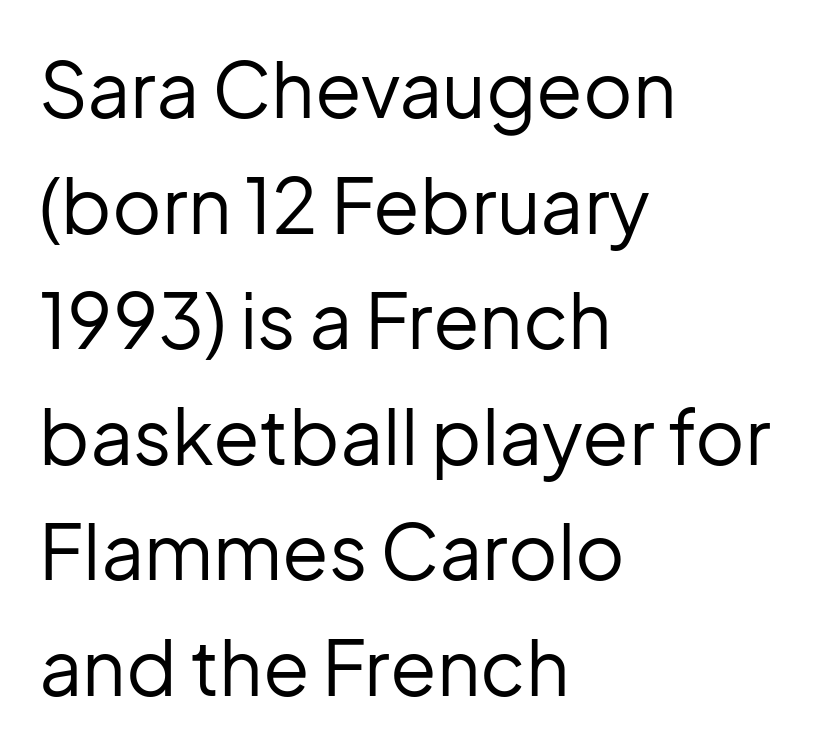
The image shows 76 px regular-weight sans-serif type, upright; set left-aligned, normal line spacing (1.52x), normal letter spacing, not underlined; low stroke contrast and a medium x-height.
